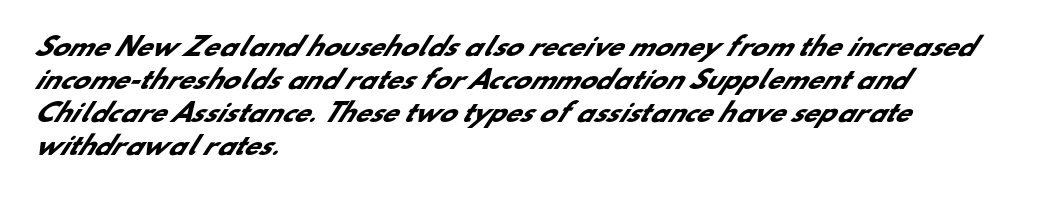
The words here are not underlined. The passage shown is emphatically bold. The line-height multiplier appears to be the usual default. The passage is arranged the way most books set body copy — flush left. No extra tracking has been applied to these lines.
